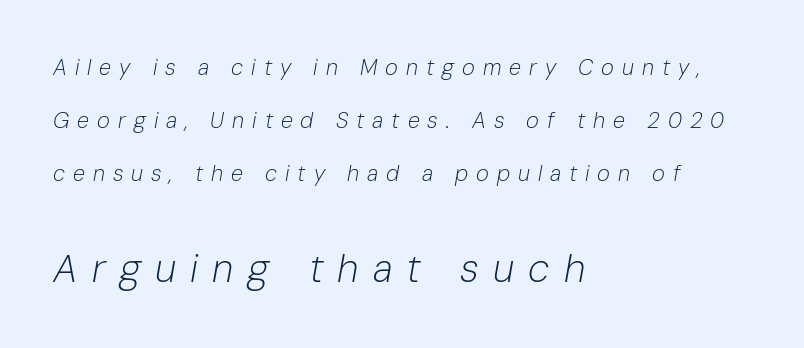
Larger block? The one below; the one above is distinctly smaller. The text carries the slant typical of an italic or oblique font. The letters are spread apart with noticeably loose tracking. Alignment: flush left. Check the space under the baseline: it is left empty. Think of a printed novel: that variable character pitch is what you see here.
